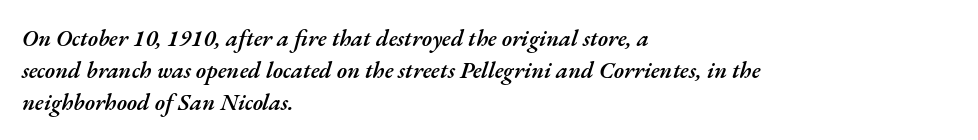
The image shows 23 px text type, italic (leaning right); set left-aligned, normal line spacing (1.4x), normal letter spacing, not underlined.
